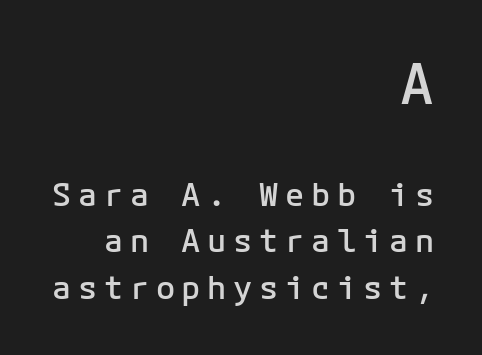
The image shows 56 px semibold sans-serif type, upright, monospaced; set right-aligned, normal line spacing (1.45x), unusually wide letter spacing (+0.21 em), not underlined; the first (top) block is 1.75x larger; low stroke contrast and a medium x-height.
